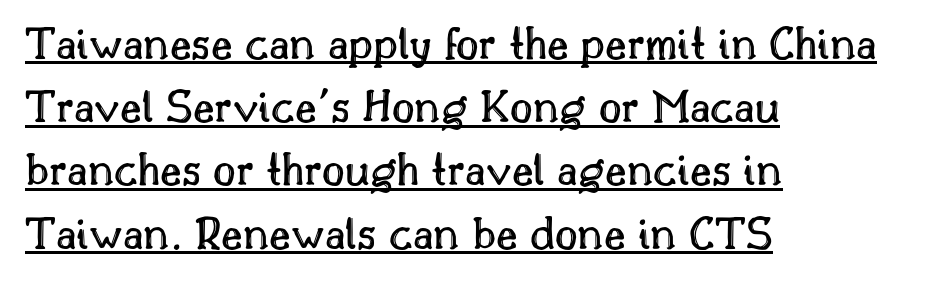
Q: Is the text italic (slanted)? A: No, it is upright.
Q: Is the text underlined? A: Yes.
Q: How is the paragraph aligned? A: Left-aligned.
Q: Is the spacing between letters normal or unusually wide? A: Normal.
Q: Is the spacing between lines tight, normal or loose? A: Normal.
Q: Width (condensed, normal, or wide)? A: Normal.
Q: x-height? A: Small.
Q: Monospaced? A: No.
